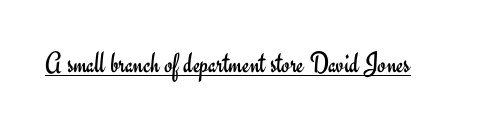
{"serif": "no", "bold": "no", "weight": "regular", "width": "normal", "stroke_contrast": "low", "x_height": "small", "monospaced": "no", "underline": "yes", "letter_spacing": "normal", "letter_spacing_em": 0.0, "glyph_px": 30}
